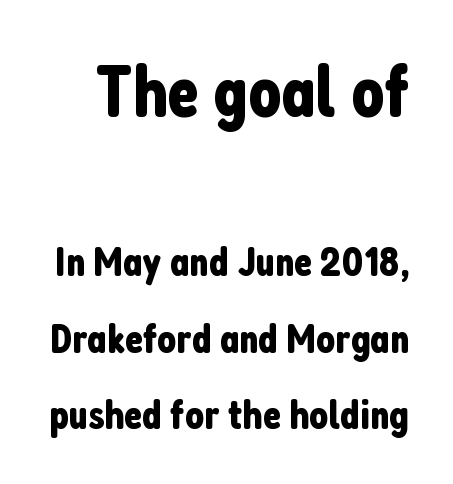
Q: Is the text italic (slanted)? A: No, it is upright.
Q: Is the typeface a serif or a sans-serif typeface? A: Sans-serif.
Q: Is the text underlined? A: No.
Q: Is the spacing between letters normal or unusually wide? A: Normal.
Q: Which block of text is set in a larger size, the first (top) or the second (bottom)? A: The first (top) one.
Q: Width (condensed, normal, or wide)? A: Condensed.
Q: Stroke contrast? A: Low.
Q: x-height? A: Medium.
Q: Monospaced? A: No.
